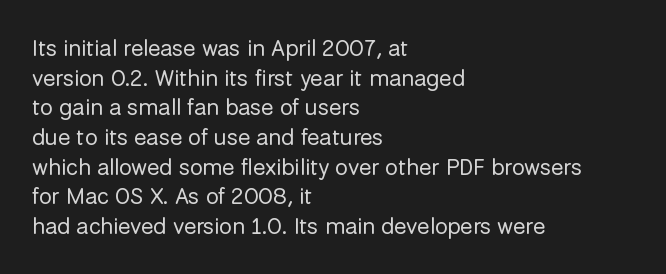
Q: Is the text bold? A: No.
Q: Is the text italic (slanted)? A: No, it is upright.
Q: Is the text underlined? A: No.
Q: How is the paragraph aligned? A: Left-aligned.
Q: Is the spacing between letters normal or unusually wide? A: Normal.
Q: Is the spacing between lines tight, normal or loose? A: Normal.
